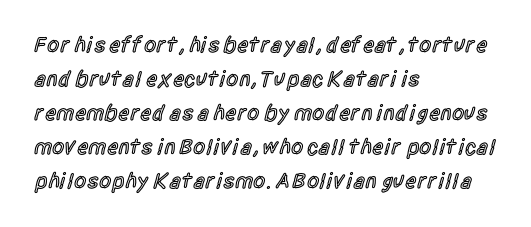
The passage shown has conventional tracking throughout. As a designer I'd log this as weight 600, semibold. Line beginnings align vertically; line endings do not.
